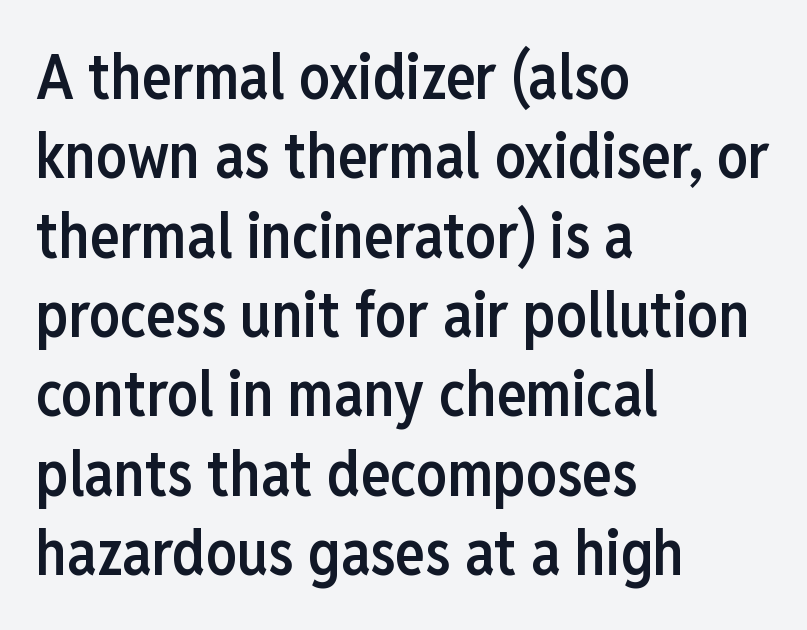
Q: Is the text bold? A: Semi-bold.
Q: Is the text italic (slanted)? A: No, it is upright.
Q: Is the typeface a serif or a sans-serif typeface? A: Sans-serif.
Q: Is the text underlined? A: No.
Q: How is the paragraph aligned? A: Left-aligned.
Q: Is the spacing between letters normal or unusually wide? A: Normal.
Q: Is the spacing between lines tight, normal or loose? A: Normal.
Q: Width (condensed, normal, or wide)? A: Condensed.
Q: Stroke contrast? A: Low.
Q: x-height? A: Medium.
Q: Monospaced? A: No.
